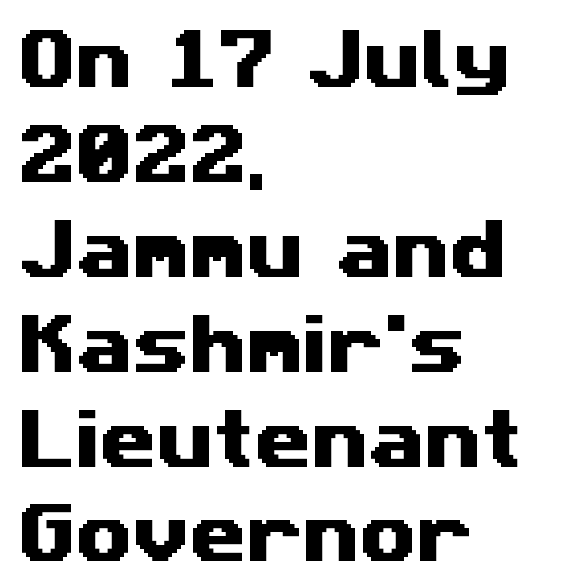
{"serif": "no", "width": "wide", "stroke_contrast": "medium", "x_height": "medium", "monospaced": "no", "underline": "no", "align": "left", "line_spacing": "normal", "line_spacing_ratio": 1.46, "letter_spacing": "normal", "letter_spacing_em": 0.0, "glyph_px": 65}
